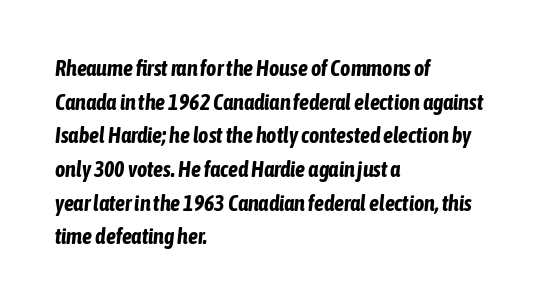
Q: Is the text bold? A: Yes.
Q: Is the text italic (slanted)? A: Yes, it leans right by about 6 degrees.
Q: Is the text underlined? A: No.
Q: How is the paragraph aligned? A: Left-aligned.
Q: Is the spacing between letters normal or unusually wide? A: Normal.
Q: Is the spacing between lines tight, normal or loose? A: Normal.
